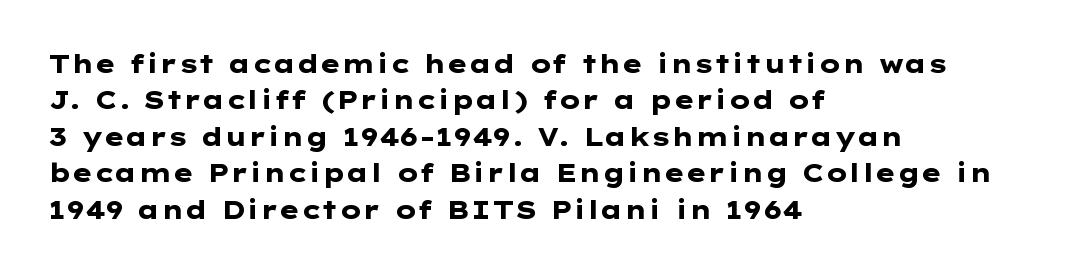
The letters are bold, with thick, heavy strokes. If you measured baseline to baseline, you'd find a middling distance. Posture: straight, roman, zero tilt. No word sits above an underline.
